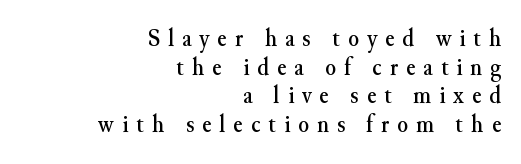
The image shows 25 px text type, upright; set right-aligned, tight line spacing (1.15x), unusually wide letter spacing (+0.32 em), not underlined.
